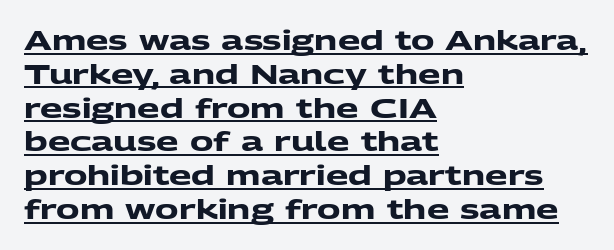
The image shows 26 px bold type; set left-aligned, normal line spacing (1.3x), normal letter spacing, underlined.
